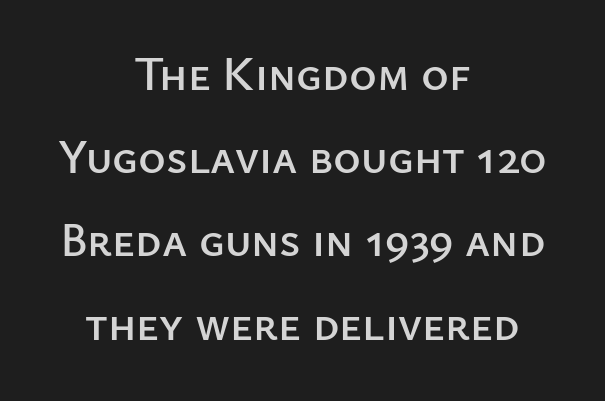
{"serif": "no", "italic": "no", "width": "normal", "stroke_contrast": "low", "x_height": "medium", "monospaced": "no", "underline": "no", "align": "center", "line_spacing_ratio": 1.77, "letter_spacing": "normal", "letter_spacing_em": 0.0, "glyph_px": 47}
